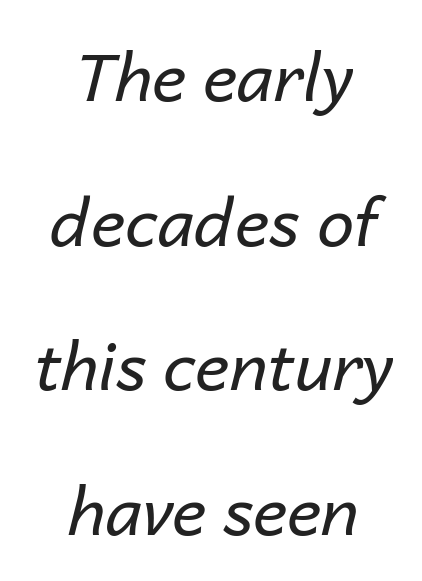
{"italic": "yes", "lean": "right", "slant_degrees": 14, "bold": "no", "weight": "regular", "width": "normal", "stroke_contrast": "low", "x_height": "medium", "monospaced": "no", "underline": "no", "align": "center", "line_spacing": "loose", "line_spacing_ratio": 2.19, "letter_spacing": "normal", "letter_spacing_em": 0.0, "glyph_px": 66}
